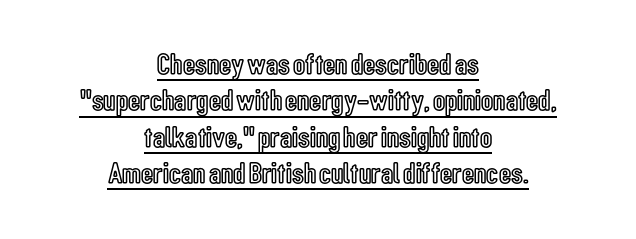
The image shows 30 px condensed type, upright; set centered, line spacing 1.21x, normal letter spacing, underlined; a medium x-height.
